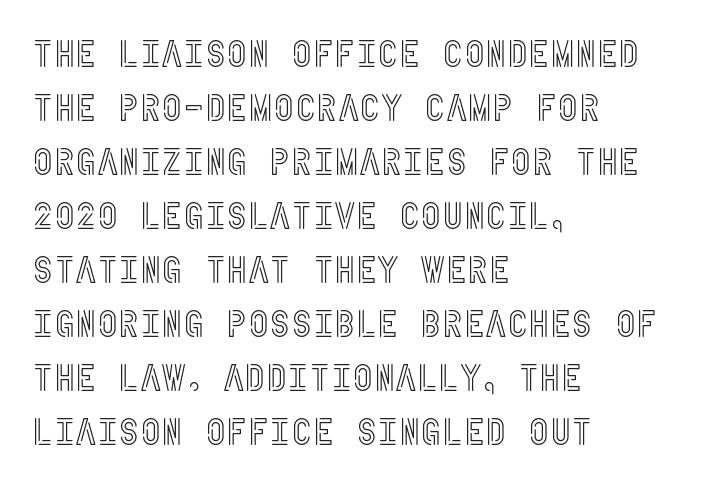
{"italic": "no", "width": "condensed", "x_height": "large", "underline": "no", "align": "left", "line_spacing": "normal", "line_spacing_ratio": 1.46, "letter_spacing": "normal", "letter_spacing_em": 0.0, "glyph_px": 37}
